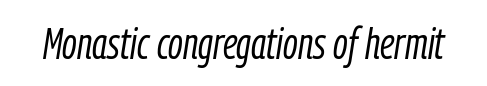
Q: Is the text bold? A: No.
Q: Is the text italic (slanted)? A: Yes, it leans right by about 9 degrees.
Q: Is the text underlined? A: No.
Q: Is the spacing between letters normal or unusually wide? A: Normal.
Q: Width (condensed, normal, or wide)? A: Condensed.
Q: Stroke contrast? A: Low.
Q: x-height? A: Medium.
Q: Monospaced? A: No.
